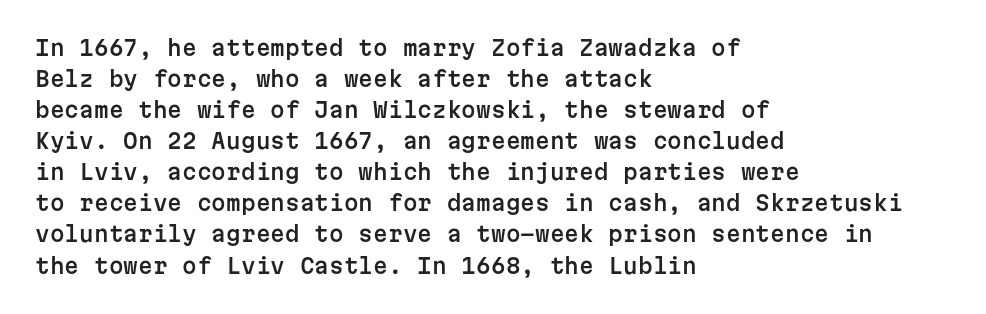
Does the copy run flush right? No — it runs flush left. The specimen reads as upright at a glance. Between one letter and the next there's only the usual sliver of space. The designer left line spacing at the default.
